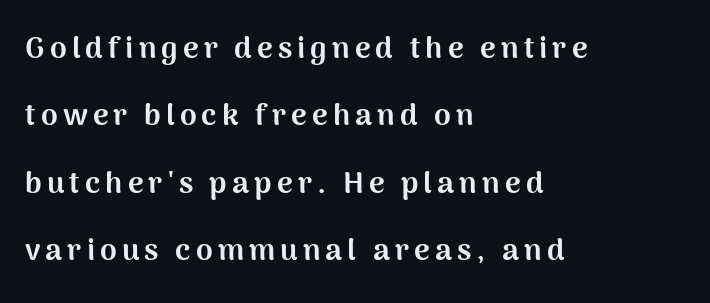
{"serif": "no", "italic": "no", "bold": "yes", "weight": "bold", "width": "normal", "stroke_contrast": "medium", "x_height": "medium", "monospaced": "no", "underline": "no", "align": "left", "line_spacing": "loose", "line_spacing_ratio": 2.25, "glyph_px": 30}
